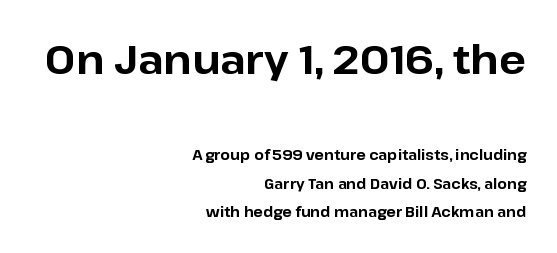
The image shows 40 px bold sans-serif type, upright; set right-aligned, loose line spacing (2.05x), normal letter spacing, not underlined; the first (top) block is 2.86x larger; low stroke contrast and a medium x-height.
